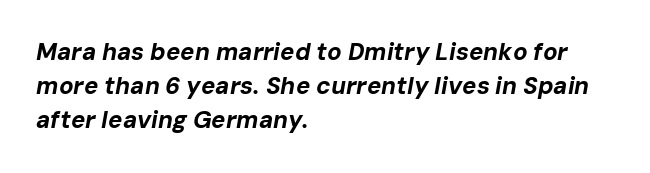
Q: Is the text bold? A: Yes.
Q: Is the text italic (slanted)? A: Yes, it leans right by about 10 degrees.
Q: Is the text underlined? A: No.
Q: How is the paragraph aligned? A: Left-aligned.
Q: Is the spacing between letters normal or unusually wide? A: Normal.
Q: Is the spacing between lines tight, normal or loose? A: Normal.
